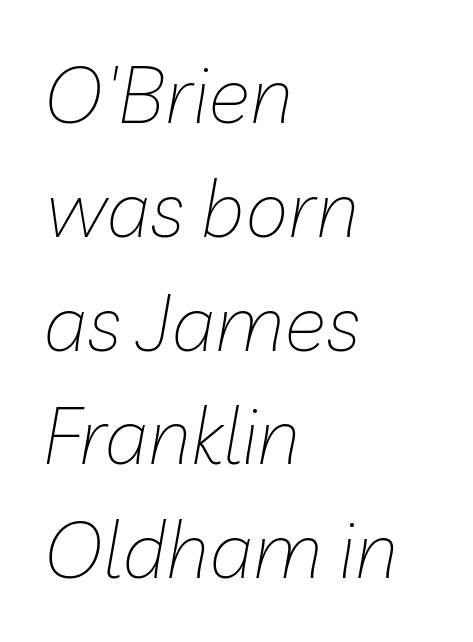
Q: Is the text bold? A: No.
Q: Is the text italic (slanted)? A: Yes, it leans right by about 10 degrees.
Q: Is the text underlined? A: No.
Q: How is the paragraph aligned? A: Left-aligned.
Q: Is the spacing between letters normal or unusually wide? A: Normal.
Q: Is the spacing between lines tight, normal or loose? A: Normal.
Q: Width (condensed, normal, or wide)? A: Normal.
Q: Stroke contrast? A: Low.
Q: x-height? A: Medium.
Q: Monospaced? A: No.
